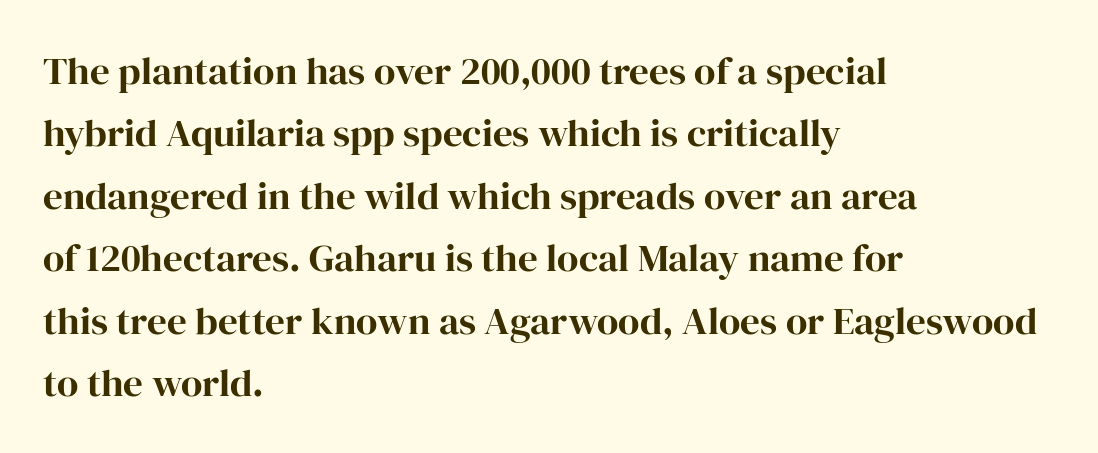
The image shows 39 px bold serif type, upright; set left-aligned, normal line spacing (1.6x), normal letter spacing, not underlined; high stroke contrast and a medium x-height.
